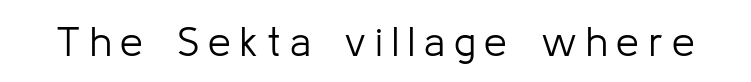
The typeface chosen for these lines omits serifs. Looks like regular typesetting: each glyph gets only the width it needs. Heaviness? Minimal to ordinary, like unemphasized prose. You can tell it's not italic because the verticals are truly vertical. Each word looks stretched out because of the extra space between its letters.
